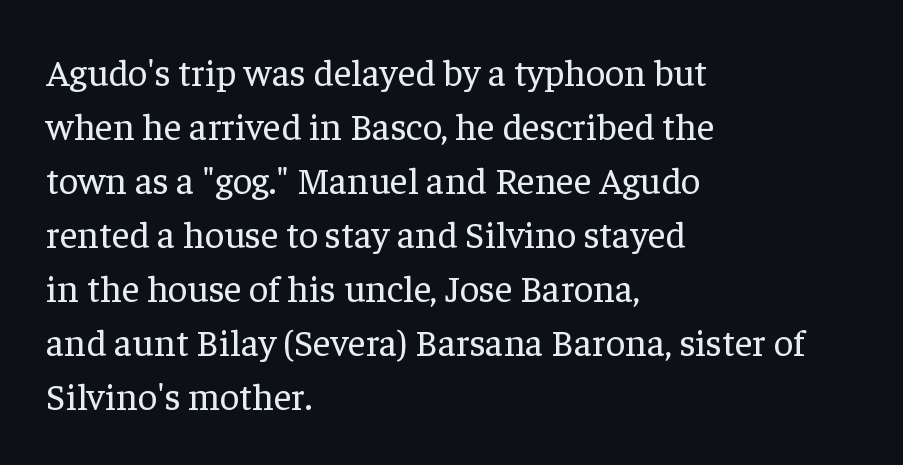
Q: Is the text bold? A: No.
Q: Is the text italic (slanted)? A: No, it is upright.
Q: Is the typeface a serif or a sans-serif typeface? A: Serif.
Q: Is the text underlined? A: No.
Q: How is the paragraph aligned? A: Left-aligned.
Q: Is the spacing between letters normal or unusually wide? A: Normal.
Q: Is the spacing between lines tight, normal or loose? A: Normal.
Q: Width (condensed, normal, or wide)? A: Normal.
Q: Stroke contrast? A: Low.
Q: x-height? A: Medium.
Q: Monospaced? A: No.
